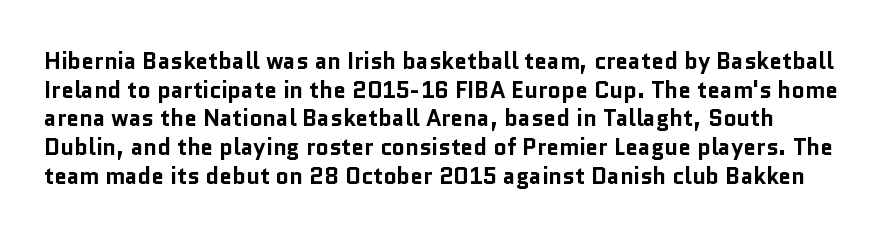
Anything drawn beneath the words? Only blank space. This sample keeps an unexceptional amount of space between lines. The letters are bold, with thick, heavy strokes. Words appear dense and cohesive because spacing is normal. Notice how the stems are strictly vertical — no italics here.
